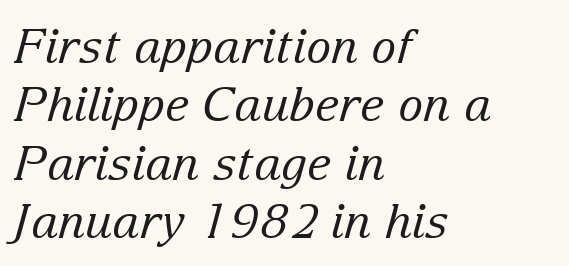
Q: Is the text bold? A: No.
Q: Is the text italic (slanted)? A: Yes, it leans right by about 15 degrees.
Q: Is the typeface a serif or a sans-serif typeface? A: Serif.
Q: Is the text underlined? A: No.
Q: How is the paragraph aligned? A: Left-aligned.
Q: Is the spacing between letters normal or unusually wide? A: Normal.
Q: Width (condensed, normal, or wide)? A: Normal.
Q: Stroke contrast? A: Low.
Q: x-height? A: Medium.
Q: Monospaced? A: No.
